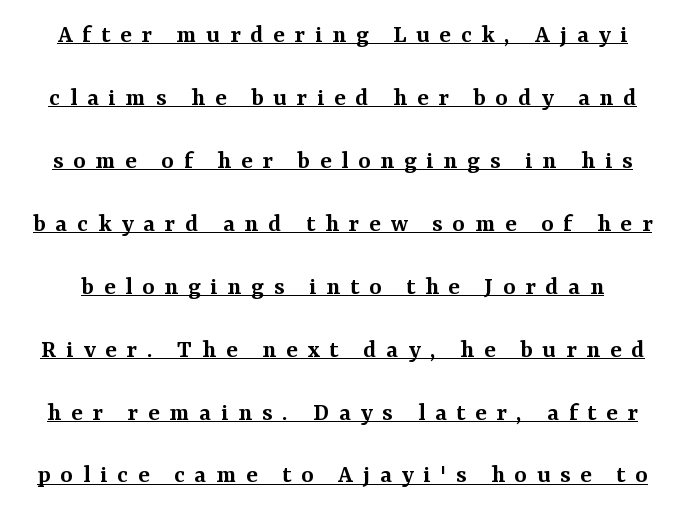
{"italic": "no", "bold": "semi", "underline": "yes", "line_spacing": "loose", "line_spacing_ratio": 2.42, "letter_spacing": "wide", "letter_spacing_em": 0.38, "glyph_px": 26}
